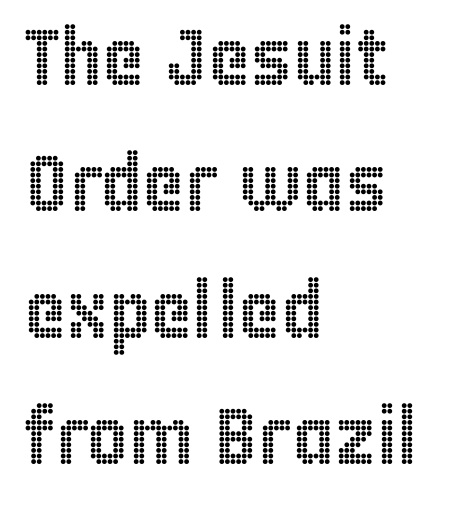
Does the copy run flush right? No — it runs flush left. The zone under the glyphs is completely vacant. There is no visible air inserted between adjacent glyphs. The passage shown is typed in a proportional face where columns would drift. The type sits square on the baseline with zero lean. Vertically, the passage feels balanced, rows spaced as you'd expect.
